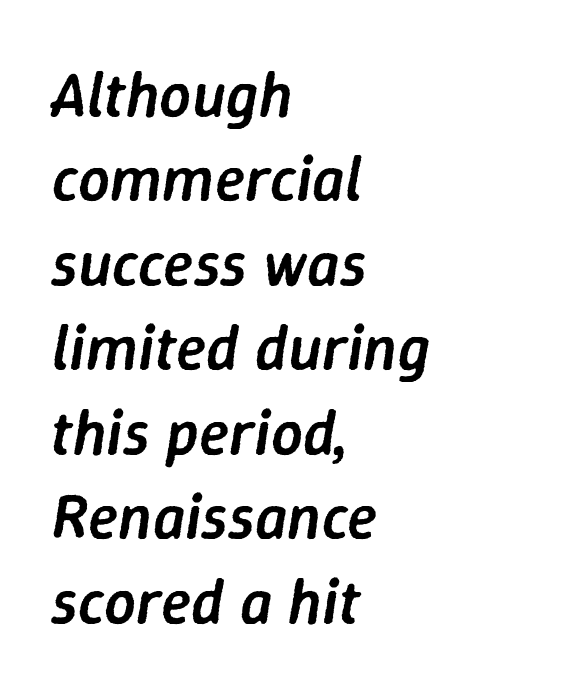
The image shows 63 px semibold type, italic (leaning right); set left-aligned, normal line spacing (1.34x), normal letter spacing, not underlined; low stroke contrast and a medium x-height.
